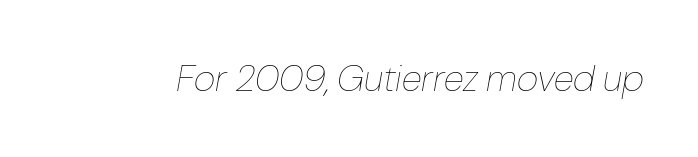
The image shows 37 px thin type, italic (leaning right); set normal letter spacing, not underlined; low stroke contrast and a medium x-height.
